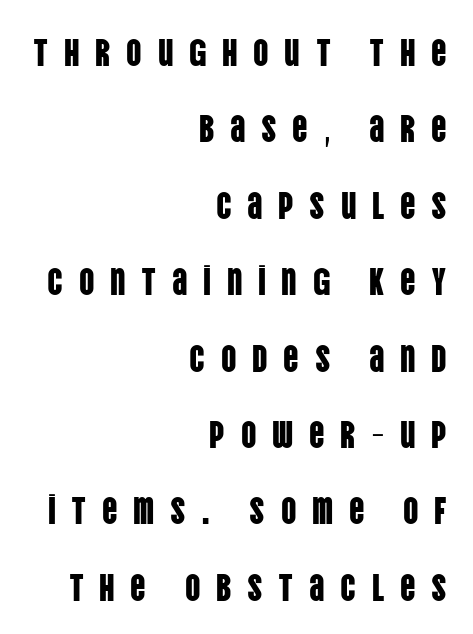
{"serif": "no", "italic": "no", "width": "condensed", "stroke_contrast": "low", "x_height": "large", "monospaced": "no", "underline": "no", "align": "right", "line_spacing": "loose", "line_spacing_ratio": 2.01, "letter_spacing": "wide", "letter_spacing_em": 0.41, "glyph_px": 38}
